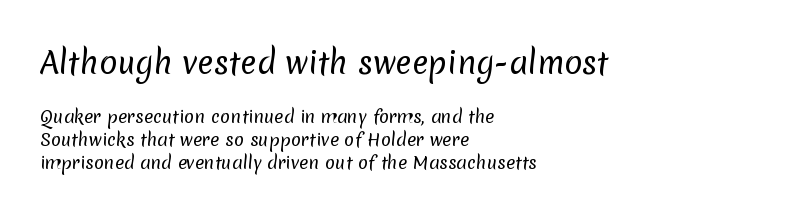
Q: Is the text bold? A: No.
Q: Is the typeface a serif or a sans-serif typeface? A: Sans-serif.
Q: Is the text underlined? A: No.
Q: How is the paragraph aligned? A: Left-aligned.
Q: Is the spacing between letters normal or unusually wide? A: Normal.
Q: Is the spacing between lines tight, normal or loose? A: Normal.
Q: Which block of text is set in a larger size, the first (top) or the second (bottom)? A: The first (top) one.
Q: Width (condensed, normal, or wide)? A: Normal.
Q: Stroke contrast? A: Low.
Q: x-height? A: Medium.
Q: Monospaced? A: No.
